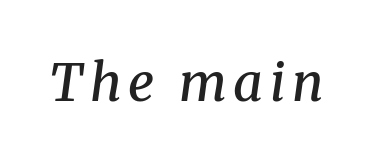
{"serif": "yes", "italic": "yes", "lean": "right", "slant_degrees": 8, "bold": "semi", "weight": "semibold", "width": "normal", "stroke_contrast": "medium", "x_height": "medium", "monospaced": "no", "underline": "no", "glyph_px": 52}
